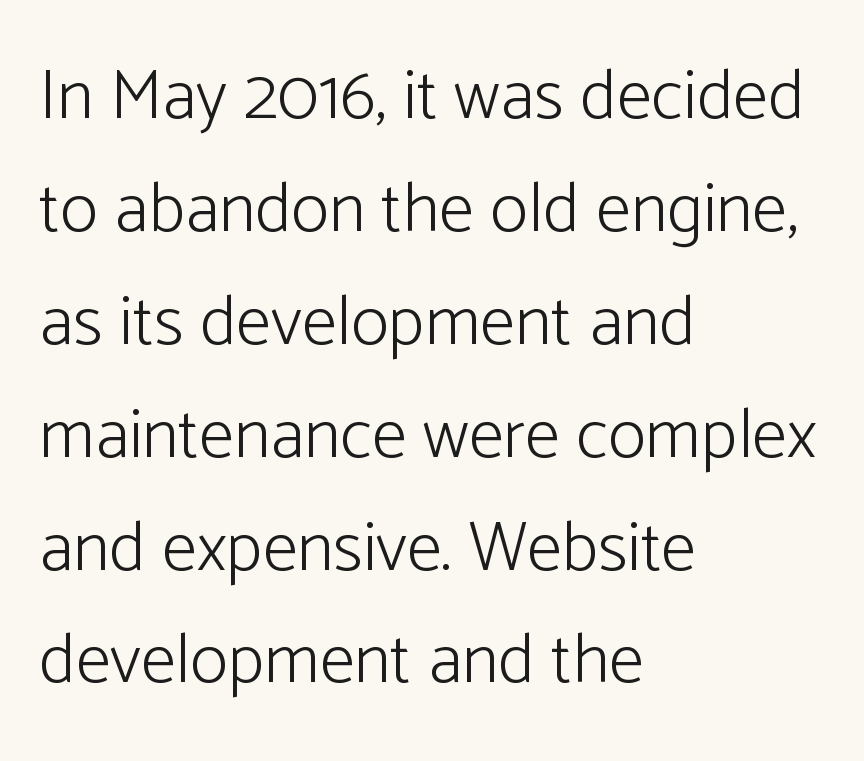
{"serif": "no", "italic": "no", "bold": "no", "weight": "light", "width": "normal", "stroke_contrast": "low", "x_height": "medium", "monospaced": "no", "underline": "no", "align": "left", "line_spacing": "normal", "line_spacing_ratio": 1.59, "letter_spacing": "normal", "letter_spacing_em": 0.0, "glyph_px": 71}
